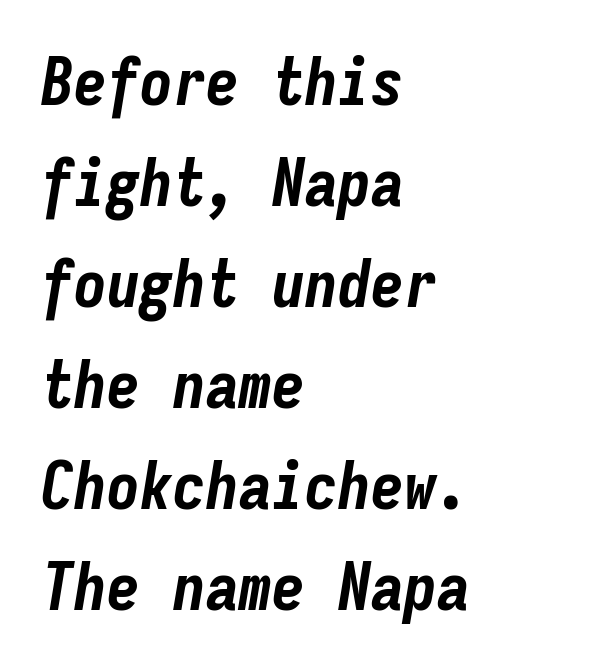
The image shows 66 px bold, condensed type, italic (leaning right), monospaced; set left-aligned, normal line spacing (1.53x), normal letter spacing, not underlined; low stroke contrast and a medium x-height.
